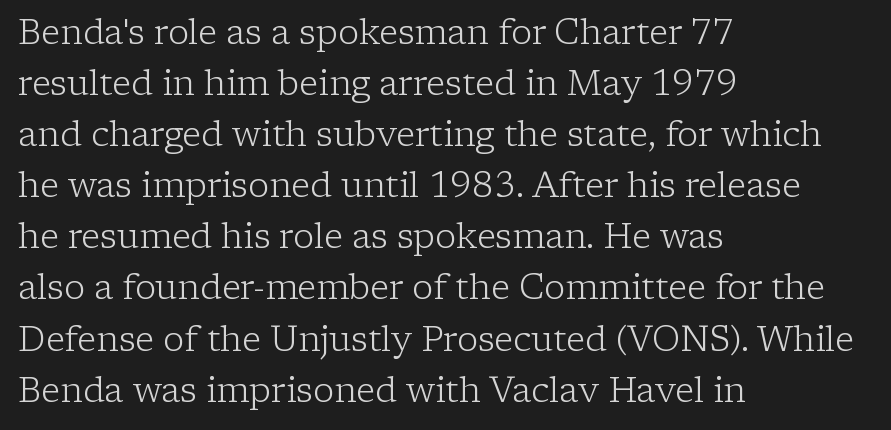
The image shows 35 px light serif type, upright; set left-aligned, normal line spacing (1.46x), normal letter spacing, not underlined; low stroke contrast and a medium x-height.
